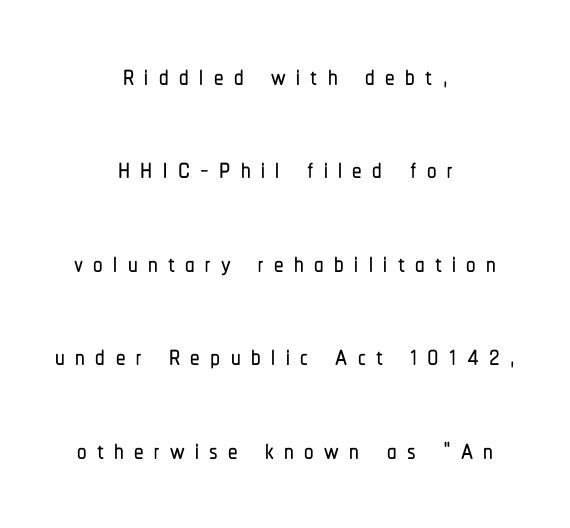
Q: Is the text italic (slanted)? A: No, it is upright.
Q: Is the typeface a serif or a sans-serif typeface? A: Sans-serif.
Q: Is the text underlined? A: No.
Q: How is the paragraph aligned? A: Centered.
Q: Is the spacing between letters normal or unusually wide? A: Unusually wide.
Q: Is the spacing between lines tight, normal or loose? A: Loose.
Q: Width (condensed, normal, or wide)? A: Condensed.
Q: Stroke contrast? A: Low.
Q: x-height? A: Medium.
Q: Monospaced? A: No.
